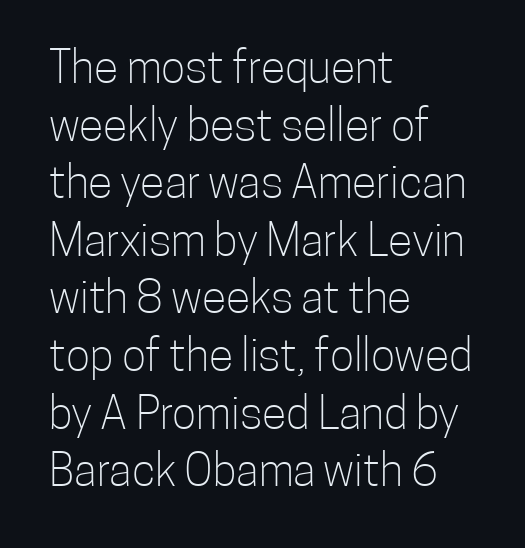
Examine the stroke ends and you'll find no serifs. Underlining? Definitely not there. Does extra space separate the letters? No, they use regular spacing. Horizontal bands of white between lines are of average thickness. The typeface has the unassuming heft of standard copy or less.
